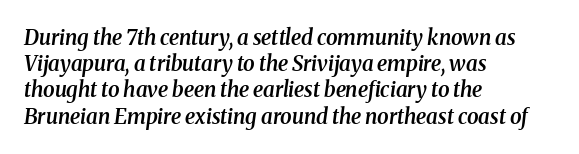
The image shows 21 px text type, italic (leaning right); set left-aligned, normal line spacing (1.25x), normal letter spacing, not underlined.
